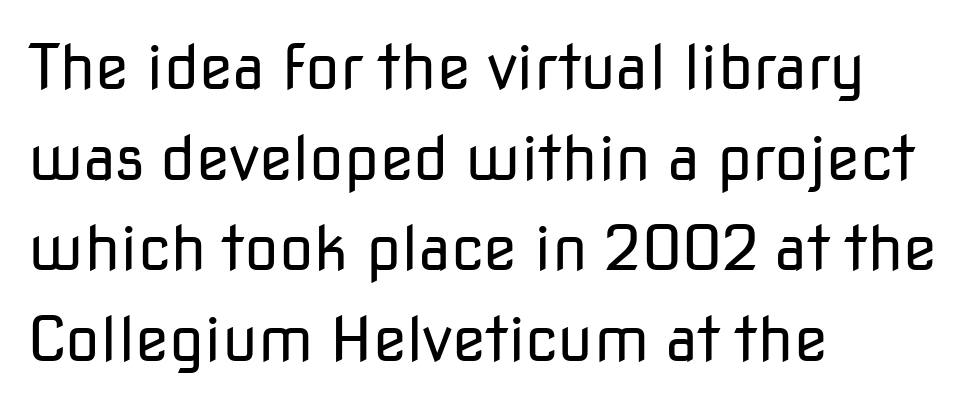
The font sits on the lighter half of the weight spectrum, regular included. Classification — sans serif. Each line starts at the same left margin while the right side varies. Spacing between characters is what you'd get straight out of the box. Is this a fixed-width face? No — the glyphs have proportional, varying widths.
